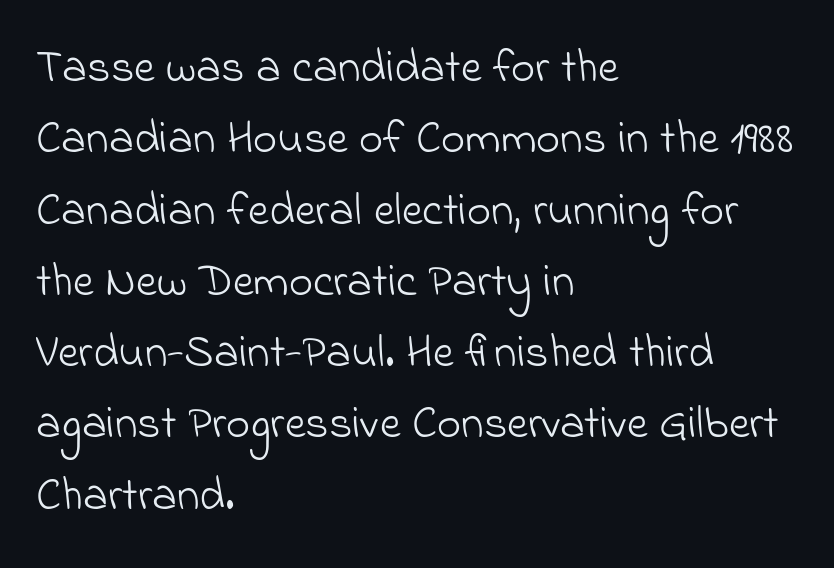
Q: Is the text bold? A: No.
Q: Is the typeface a serif or a sans-serif typeface? A: Sans-serif.
Q: Is the text underlined? A: No.
Q: How is the paragraph aligned? A: Left-aligned.
Q: Is the spacing between letters normal or unusually wide? A: Normal.
Q: Is the spacing between lines tight, normal or loose? A: Normal.
Q: Width (condensed, normal, or wide)? A: Normal.
Q: Stroke contrast? A: Low.
Q: x-height? A: Small.
Q: Monospaced? A: No.
